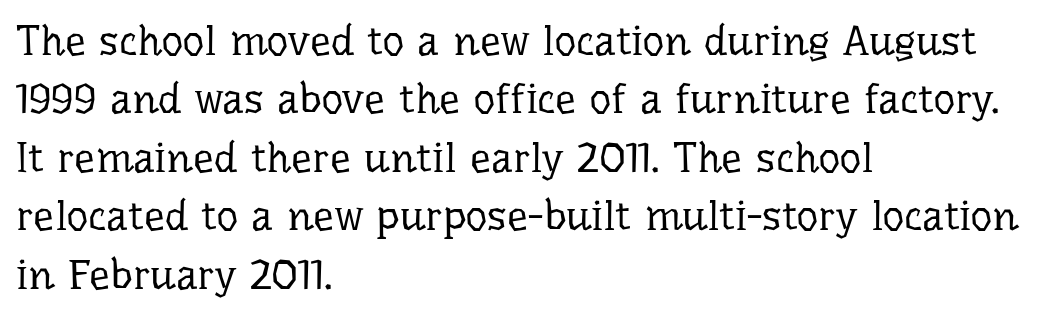
The typeface chosen for these lines features serifs. This sample has the flowing, uneven cadence of proportional lettering. The zone under the glyphs is completely vacant. Tracking here is standard; glyphs follow each other at the usual distance.
